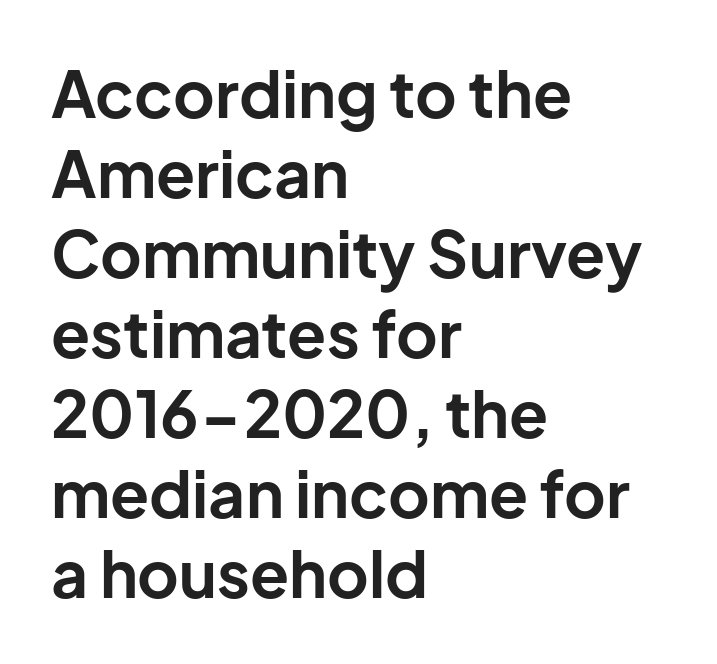
Examine the stroke ends and you'll find no serifs. If you measured baseline to baseline, you'd find a middling distance. Caption: bold face, heavy strokes. The gaps between neighbouring characters are ordinary and unremarkable. Check under the words: just untouched page.
